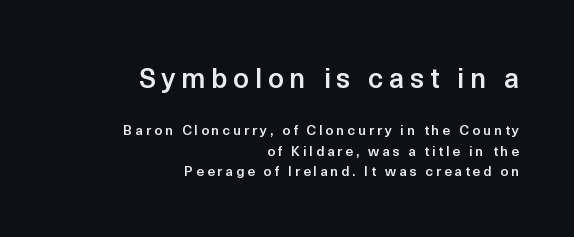
{"serif": "no", "italic": "no", "bold": "semi", "weight": "semibold", "width": "normal", "x_height": "medium", "monospaced": "no", "underline": "no", "align": "right", "line_spacing": "normal", "line_spacing_ratio": 1.46, "letter_spacing": "wide", "letter_spacing_em": 0.2, "larger_block": "first", "size_ratio": 2.0, "glyph_px": 28}
